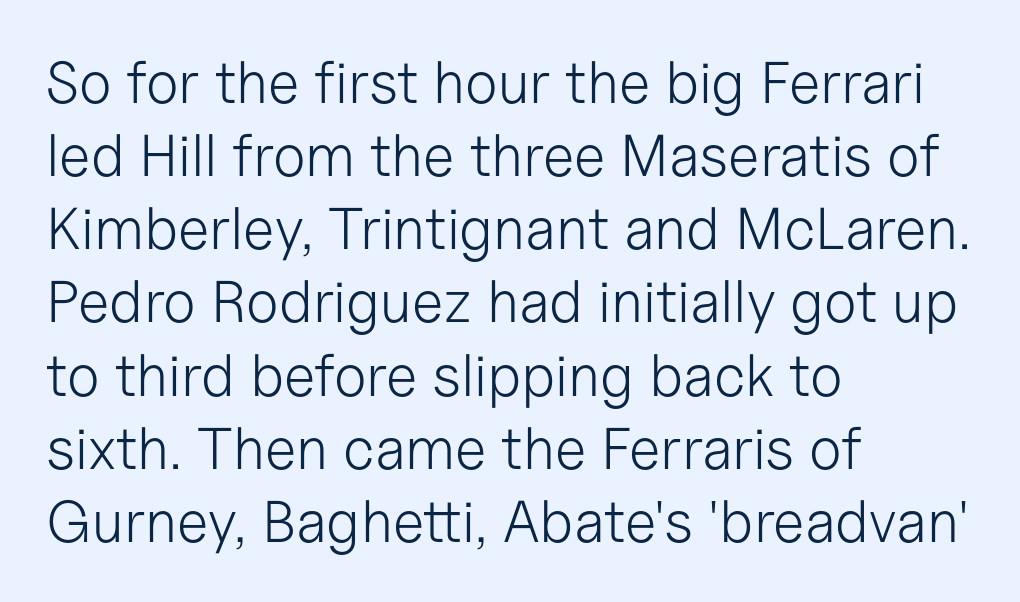
Plain, unruled lines of type. Note the varied advance widths — an 'i' is clearly narrower than an 'm'. Nobody touched the tracking dial on this one. Does the lettering tilt? It doesn't — this is upright. Where is the straight margin? On the left. Unbolded letterforms with no extra heft.
